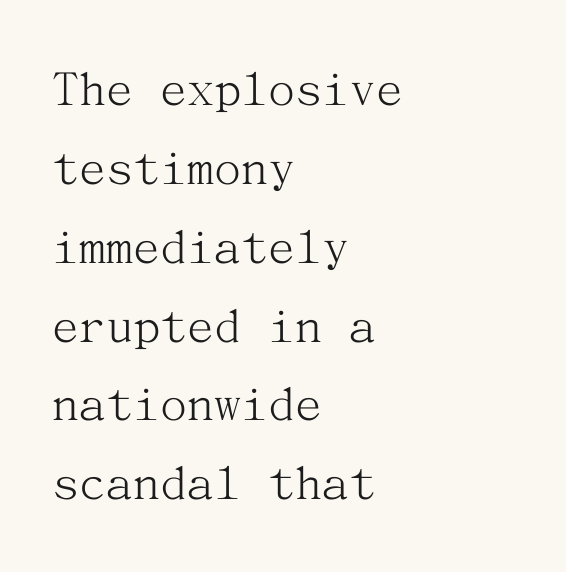
{"serif": "yes", "italic": "no", "bold": "no", "weight": "light", "width": "normal", "stroke_contrast": "medium", "x_height": "medium", "underline": "no", "align": "left", "line_spacing": "normal", "line_spacing_ratio": 1.46, "letter_spacing": "normal", "letter_spacing_em": 0.0, "glyph_px": 54}
